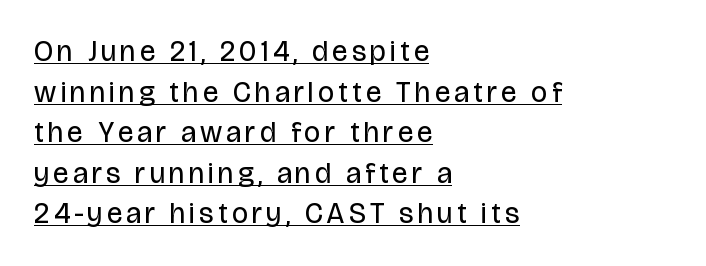
The image shows 29 px regular-weight, condensed sans-serif type, upright; set left-aligned, normal line spacing (1.4x), underlined; low stroke contrast and a large x-height.
